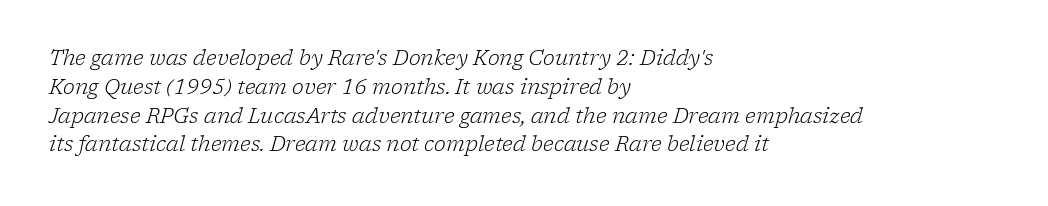
{"italic": "yes", "lean": "right", "slant_degrees": 17, "bold": "no", "underline": "no", "align": "left", "line_spacing": "normal", "line_spacing_ratio": 1.44, "letter_spacing": "normal", "letter_spacing_em": 0.0, "glyph_px": 20}
